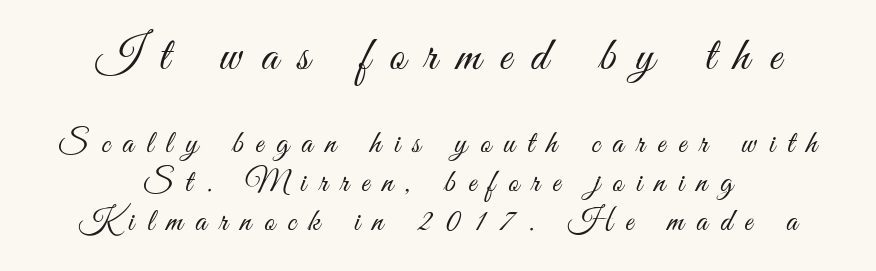
This reads as an unemphasized weight, regular at the heaviest. The area under the type is left untouched. The line texture is sparse and dotted thanks to wide tracking. The typeface chosen for these lines omits serifs. The rag falls on both sides of this text block equally.
